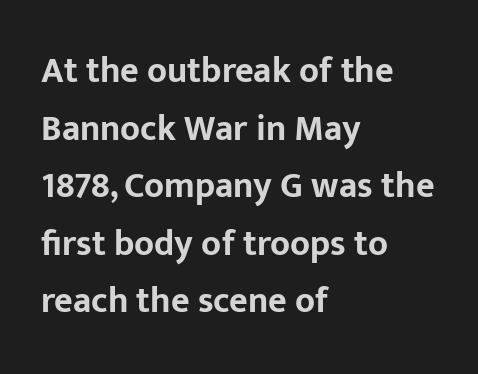
Q: Is the text bold? A: Yes.
Q: Is the text italic (slanted)? A: No, it is upright.
Q: Is the typeface a serif or a sans-serif typeface? A: Sans-serif.
Q: Is the text underlined? A: No.
Q: How is the paragraph aligned? A: Left-aligned.
Q: Is the spacing between letters normal or unusually wide? A: Normal.
Q: Is the spacing between lines tight, normal or loose? A: Normal.
Q: Width (condensed, normal, or wide)? A: Normal.
Q: Stroke contrast? A: Low.
Q: x-height? A: Medium.
Q: Monospaced? A: No.
